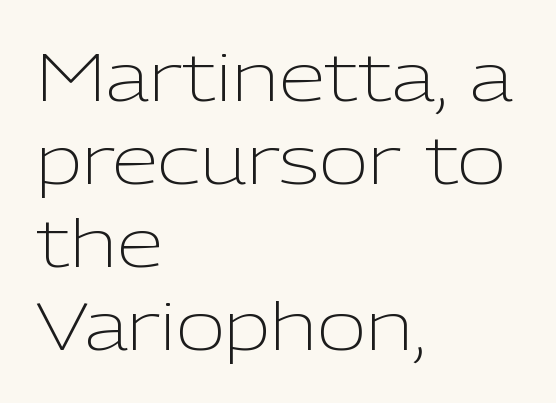
{"serif": "no", "italic": "no", "bold": "no", "weight": "light", "width": "normal", "stroke_contrast": "low", "x_height": "medium", "monospaced": "no", "underline": "no", "align": "left", "line_spacing_ratio": 1.24, "letter_spacing": "normal", "letter_spacing_em": 0.0, "glyph_px": 67}
